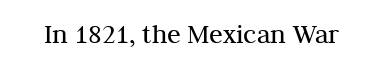
What stands out about the letter spacing? Nothing — it is the standard amount. Vertical strokes here are truly vertical. Anything drawn beneath the words? Only blank space. Is this a fixed-width face? No — the glyphs have proportional, varying widths. The characters display serif detailing at their extremities.
